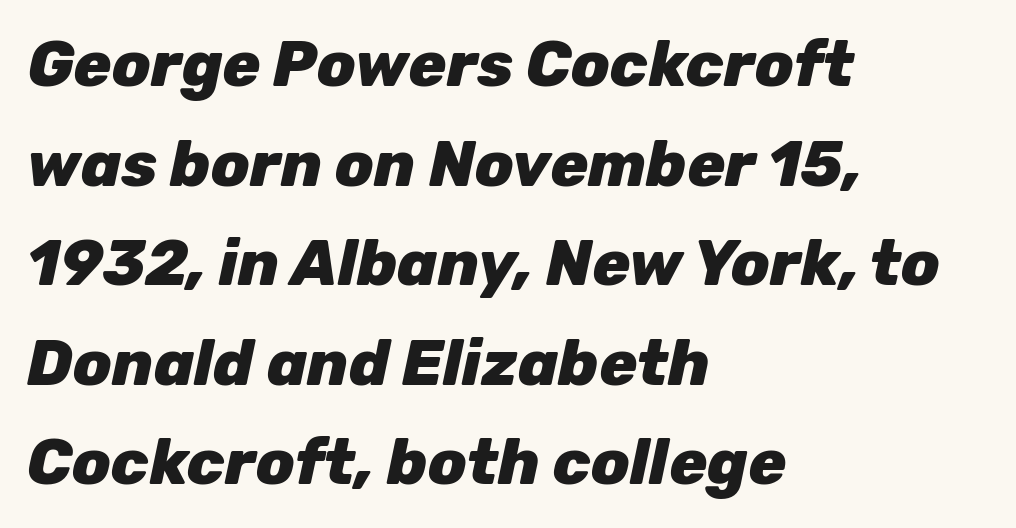
Q: Is the text bold? A: Yes.
Q: Is the text italic (slanted)? A: Yes, it leans right by about 12 degrees.
Q: Is the text underlined? A: No.
Q: How is the paragraph aligned? A: Left-aligned.
Q: Is the spacing between letters normal or unusually wide? A: Normal.
Q: Is the spacing between lines tight, normal or loose? A: Normal.
Q: Width (condensed, normal, or wide)? A: Normal.
Q: Stroke contrast? A: Low.
Q: x-height? A: Medium.
Q: Monospaced? A: No.
